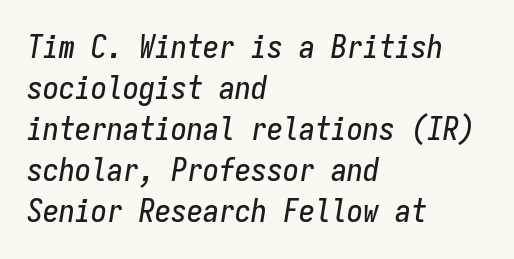
The image shows 32 px condensed type, italic (leaning right), monospaced; set left-aligned, normal line spacing (1.28x), normal letter spacing, not underlined; low stroke contrast and a medium x-height.
